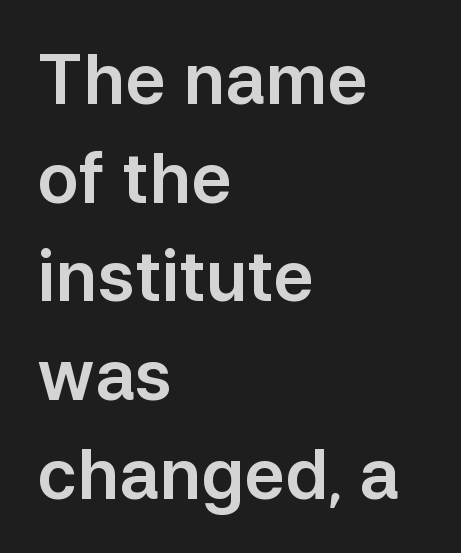
The typography opts for an upright posture over an oblique one. Line beginnings align vertically; line endings do not. Is this a fixed-width face? No — the glyphs have proportional, varying widths. Summary of vertical rhythm: regular, with standard interline spacing. Observe the ordinary spacing: letters are neighbours, not strangers.
